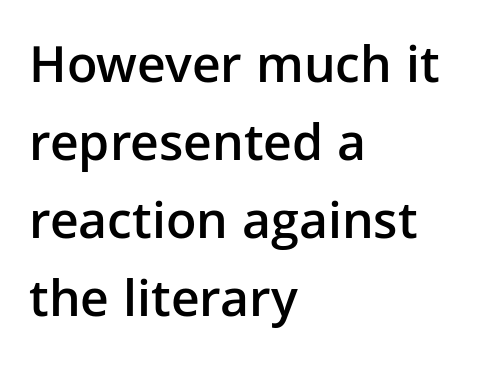
{"serif": "no", "italic": "no", "bold": "semi", "weight": "semibold", "width": "normal", "stroke_contrast": "low", "x_height": "medium", "monospaced": "no", "underline": "no", "align": "left", "line_spacing": "normal", "line_spacing_ratio": 1.56, "letter_spacing": "normal", "letter_spacing_em": 0.0, "glyph_px": 50}
